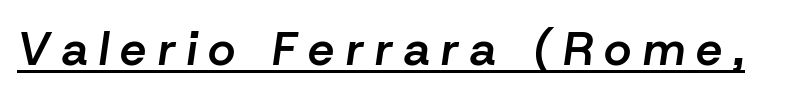
Q: Is the text bold? A: Semi-bold.
Q: Is the text italic (slanted)? A: Yes, it leans right by about 8 degrees.
Q: Is the text underlined? A: Yes.
Q: Is the spacing between letters normal or unusually wide? A: Unusually wide.
Q: Width (condensed, normal, or wide)? A: Normal.
Q: Stroke contrast? A: Low.
Q: x-height? A: Medium.
Q: Monospaced? A: No.
